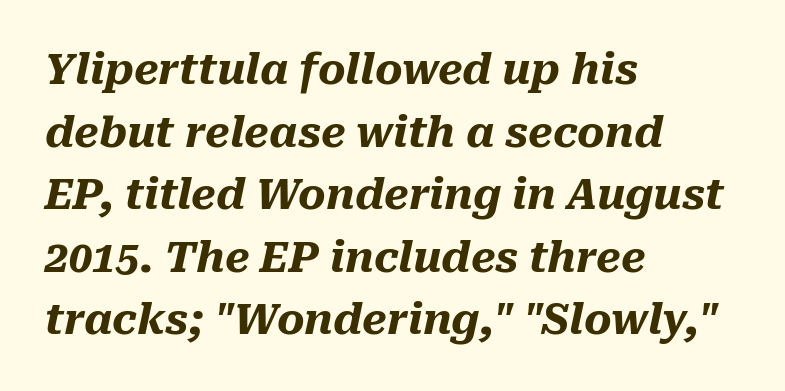
Do the characters align in a grid? No, the font is proportional. The letterforms sit shoulder to shoulder at normal distance. If you drew a ruler down the left edge, every line would touch it. Italic? Definitely — the glyphs are oblique.
